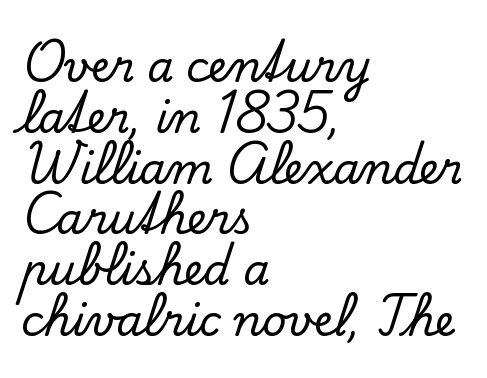
Q: Is the text italic (slanted)? A: Yes.
Q: Is the typeface a serif or a sans-serif typeface? A: Serif.
Q: Is the text underlined? A: No.
Q: How is the paragraph aligned? A: Left-aligned.
Q: Is the spacing between letters normal or unusually wide? A: Normal.
Q: Width (condensed, normal, or wide)? A: Normal.
Q: Stroke contrast? A: Low.
Q: x-height? A: Small.
Q: Monospaced? A: No.
